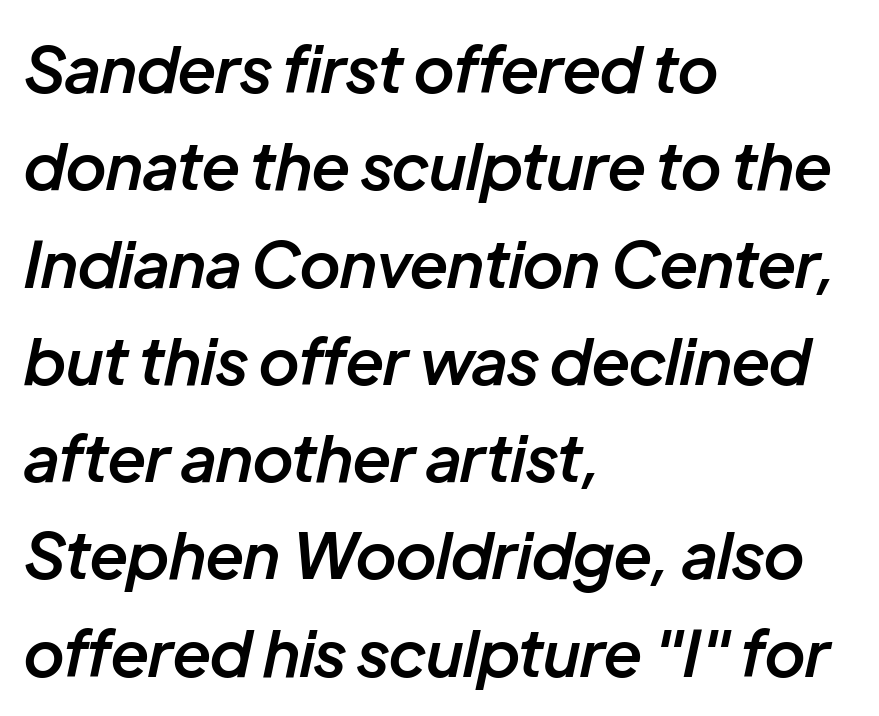
{"italic": "yes", "lean": "right", "slant_degrees": 12, "bold": "semi", "weight": "semibold", "width": "normal", "stroke_contrast": "low", "x_height": "medium", "monospaced": "no", "underline": "no", "align": "left", "line_spacing": "normal", "line_spacing_ratio": 1.52, "letter_spacing": "normal", "letter_spacing_em": 0.0, "glyph_px": 64}
